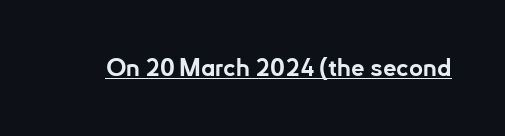
Students, observe the line beneath the letters — that is underlining. Upright lettering throughout. Summary of weight: heavy, a full bold. Here the glyphs are tracked normally, forming tight word shapes.
